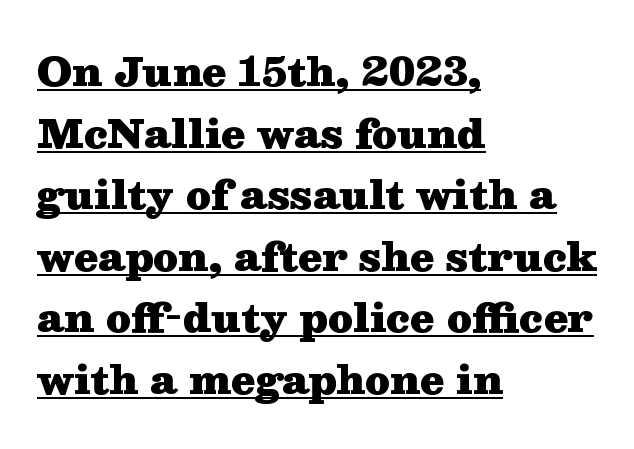
The image shows 39 px heavy, wide serif type, upright; set left-aligned, normal line spacing (1.58x), normal letter spacing, underlined; medium stroke contrast and a medium x-height.
